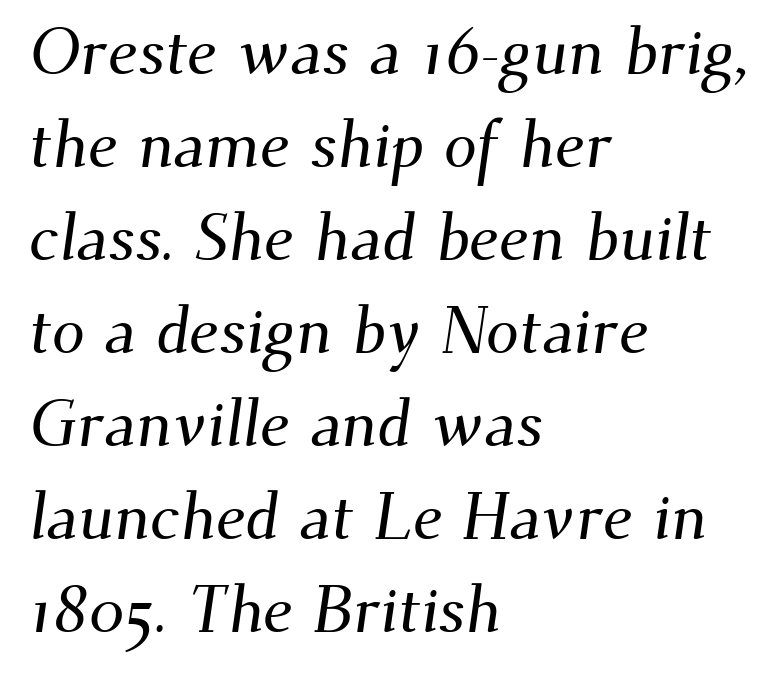
Q: Is the typeface a serif or a sans-serif typeface? A: Serif.
Q: Is the text underlined? A: No.
Q: How is the paragraph aligned? A: Left-aligned.
Q: Is the spacing between letters normal or unusually wide? A: Normal.
Q: Is the spacing between lines tight, normal or loose? A: Normal.
Q: Width (condensed, normal, or wide)? A: Normal.
Q: Stroke contrast? A: Medium.
Q: x-height? A: Small.
Q: Monospaced? A: No.
